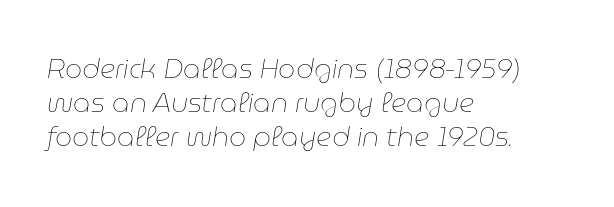
The image shows 27 px text type, italic (leaning right); set left-aligned, normal line spacing (1.26x), normal letter spacing, not underlined.
